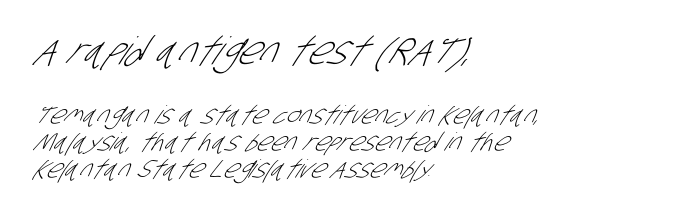
A typesetter would label this face a sans. The rendering uses a small line-height, squeezing the rows. Reading down the block, your eye returns to a fixed left position each line. Nothing unusual about the tracking: characters are spaced as the font intends. The letters advance in unequal steps, a hallmark of proportional type.
